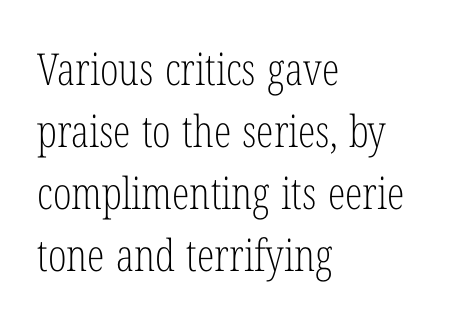
The image shows 44 px light, condensed serif type, upright; set left-aligned, normal line spacing (1.41x), normal letter spacing, not underlined; low stroke contrast and a medium x-height.
